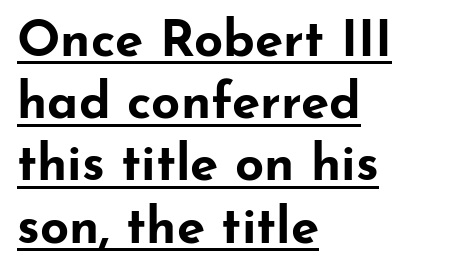
A sans-serif font was chosen for this passage. Nobody touched the tracking dial on this one. If you drew a line through each stem, it would be perfectly vertical. Caption: multi-line text, flush left, ragged right. The glyphs are accompanied by a horizontal stroke just below them. Think of a printed novel: that variable character pitch is what you see here.
